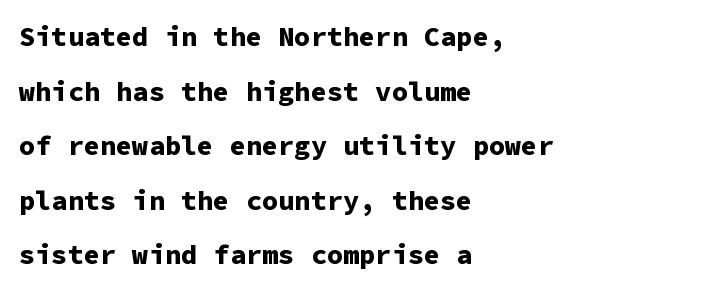
Q: Is the text bold? A: Yes.
Q: Is the text italic (slanted)? A: No, it is upright.
Q: Is the text underlined? A: No.
Q: How is the paragraph aligned? A: Left-aligned.
Q: Is the spacing between letters normal or unusually wide? A: Normal.
Q: Is the spacing between lines tight, normal or loose? A: Loose.
